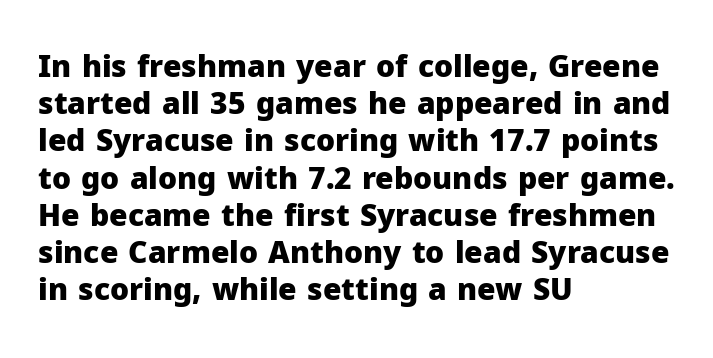
{"serif": "no", "italic": "no", "bold": "yes", "weight": "heavy", "width": "normal", "stroke_contrast": "low", "x_height": "medium", "monospaced": "no", "underline": "no", "align": "left", "line_spacing_ratio": 1.24, "letter_spacing": "normal", "letter_spacing_em": 0.0, "glyph_px": 30}
